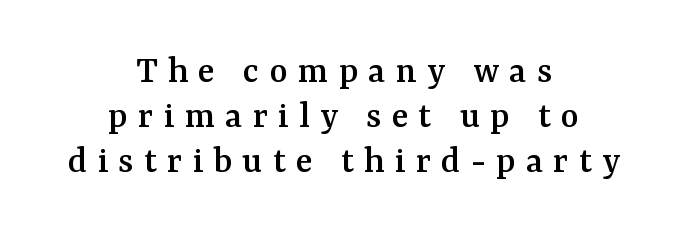
{"serif": "yes", "italic": "no", "width": "normal", "stroke_contrast": "medium", "x_height": "medium", "monospaced": "no", "underline": "no", "align": "center", "line_spacing": "tight", "line_spacing_ratio": 1.15, "letter_spacing": "wide", "letter_spacing_em": 0.26, "glyph_px": 39}
